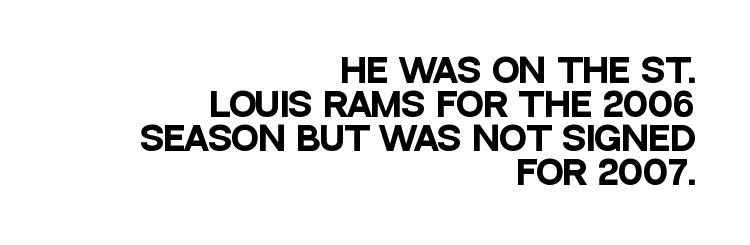
The image shows 33 px heavy, condensed sans-serif type, upright; set right-aligned, tight line spacing (1.03x), normal letter spacing, not underlined; low stroke contrast and a large x-height.
